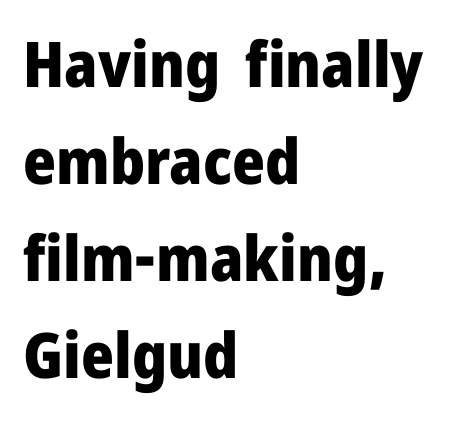
{"serif": "no", "italic": "no", "bold": "yes", "weight": "heavy", "width": "normal", "stroke_contrast": "low", "x_height": "medium", "monospaced": "no", "underline": "no", "align": "left", "line_spacing": "normal", "line_spacing_ratio": 1.54, "letter_spacing": "normal", "letter_spacing_em": 0.0, "glyph_px": 63}
